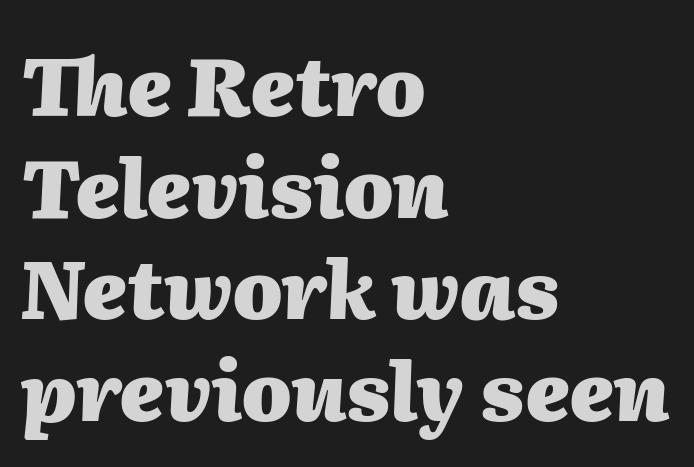
{"italic": "yes", "lean": "right", "slant_degrees": 2, "bold": "yes", "weight": "heavy", "width": "normal", "stroke_contrast": "medium", "x_height": "medium", "monospaced": "no", "underline": "no", "align": "left", "line_spacing": "normal", "line_spacing_ratio": 1.27, "letter_spacing": "normal", "letter_spacing_em": 0.0, "glyph_px": 80}
